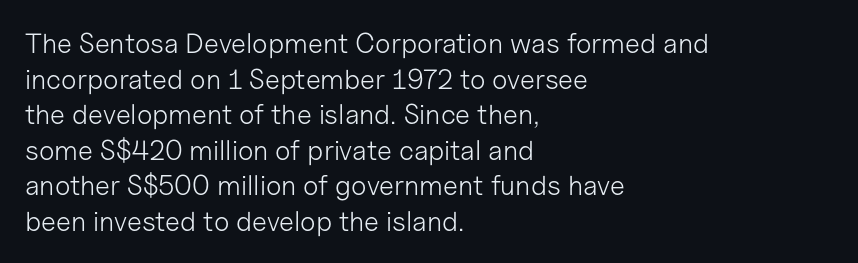
Q: Is the text bold? A: No.
Q: Is the text italic (slanted)? A: No, it is upright.
Q: Is the typeface a serif or a sans-serif typeface? A: Sans-serif.
Q: Is the text underlined? A: No.
Q: How is the paragraph aligned? A: Left-aligned.
Q: Is the spacing between letters normal or unusually wide? A: Normal.
Q: Is the spacing between lines tight, normal or loose? A: Normal.
Q: Width (condensed, normal, or wide)? A: Normal.
Q: Stroke contrast? A: Low.
Q: x-height? A: Medium.
Q: Monospaced? A: No.
